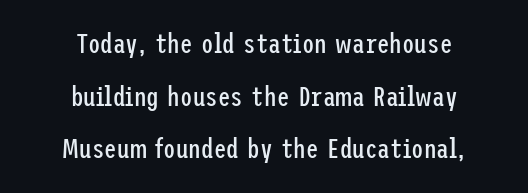
The image shows 28 px regular-weight, condensed sans-serif type, upright; set centered, line spacing 1.88x, normal letter spacing, not underlined; low stroke contrast and a medium x-height.
